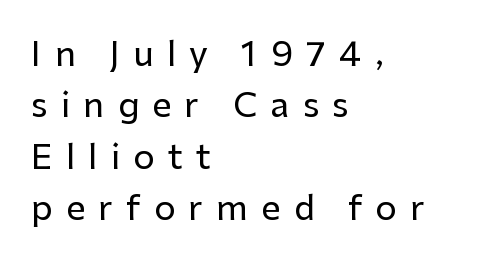
Q: Is the text italic (slanted)? A: No, it is upright.
Q: Is the typeface a serif or a sans-serif typeface? A: Sans-serif.
Q: Is the text underlined? A: No.
Q: How is the paragraph aligned? A: Left-aligned.
Q: Is the spacing between letters normal or unusually wide? A: Unusually wide.
Q: Is the spacing between lines tight, normal or loose? A: Normal.
Q: Width (condensed, normal, or wide)? A: Normal.
Q: Stroke contrast? A: Low.
Q: x-height? A: Medium.
Q: Monospaced? A: No.
